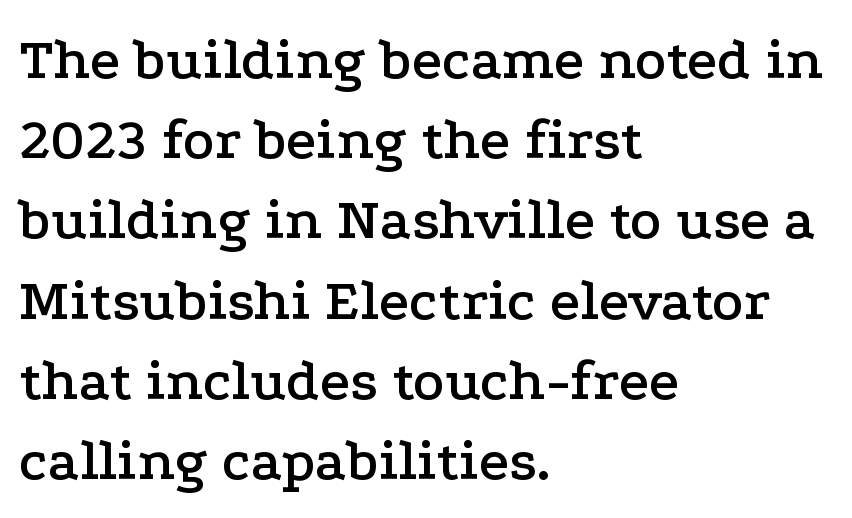
The image shows 59 px wide serif type, upright; set left-aligned, normal line spacing (1.36x), normal letter spacing, not underlined; low stroke contrast and a medium x-height.
